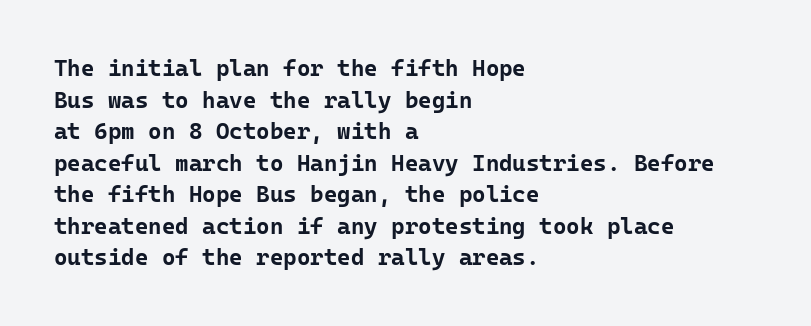
Q: Is the text bold? A: Yes.
Q: Is the text italic (slanted)? A: No, it is upright.
Q: Is the text underlined? A: No.
Q: How is the paragraph aligned? A: Left-aligned.
Q: Is the spacing between letters normal or unusually wide? A: Normal.
Q: Is the spacing between lines tight, normal or loose? A: Normal.
